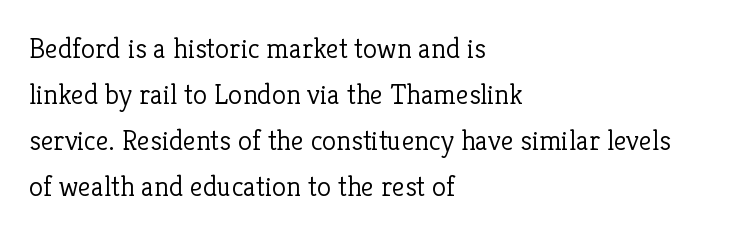
Q: Is the text bold? A: No.
Q: Is the text italic (slanted)? A: No, it is upright.
Q: Is the typeface a serif or a sans-serif typeface? A: Serif.
Q: Is the text underlined? A: No.
Q: How is the paragraph aligned? A: Left-aligned.
Q: Is the spacing between letters normal or unusually wide? A: Normal.
Q: Is the spacing between lines tight, normal or loose? A: Normal.
Q: Width (condensed, normal, or wide)? A: Normal.
Q: Stroke contrast? A: Low.
Q: x-height? A: Medium.
Q: Monospaced? A: No.
